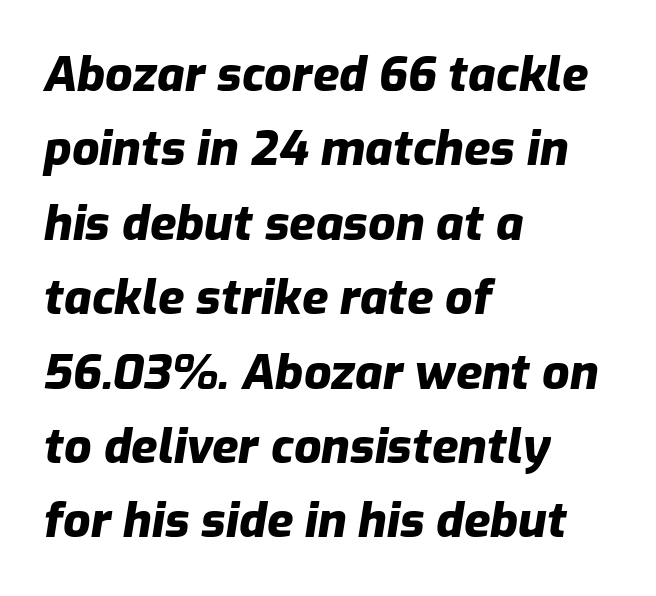
The image shows 48 px heavy type, italic (leaning right); set left-aligned, normal line spacing (1.55x), normal letter spacing, not underlined; low stroke contrast and a medium x-height.
